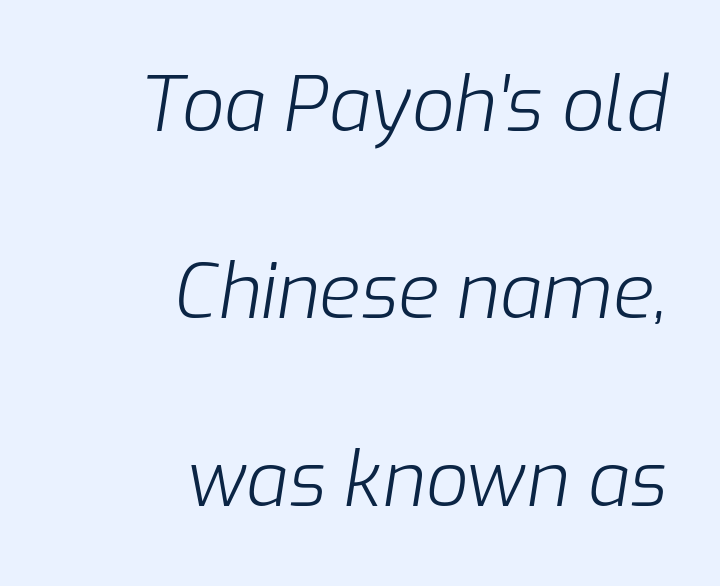
{"italic": "yes", "lean": "right", "slant_degrees": 9, "bold": "no", "weight": "light", "width": "normal", "stroke_contrast": "low", "x_height": "medium", "monospaced": "no", "underline": "no", "align": "right", "line_spacing": "loose", "line_spacing_ratio": 2.5, "letter_spacing": "normal", "letter_spacing_em": 0.0, "glyph_px": 75}
